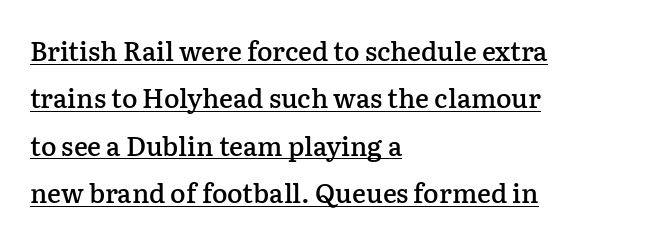
{"italic": "no", "bold": "semi", "underline": "yes", "align": "left", "line_spacing_ratio": 1.82, "letter_spacing": "normal", "letter_spacing_em": 0.0, "glyph_px": 26}
